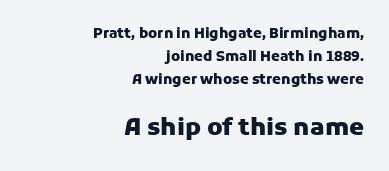
{"italic": "no", "bold": "yes", "underline": "no", "align": "right", "line_spacing": "normal", "line_spacing_ratio": 1.64, "letter_spacing": "normal", "letter_spacing_em": 0.0, "larger_block": "second", "size_ratio": 1.71, "glyph_px": 24}
